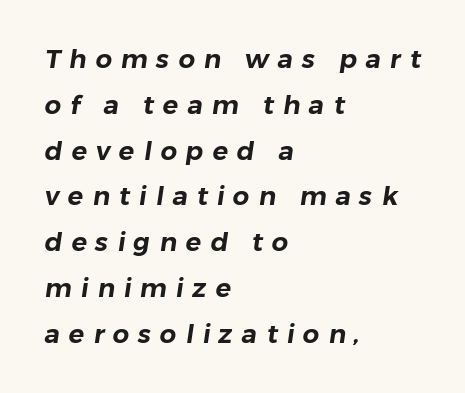
The image shows 26 px text type; set left-aligned, line spacing 1.76x, unusually wide letter spacing (+0.34 em), not underlined.
